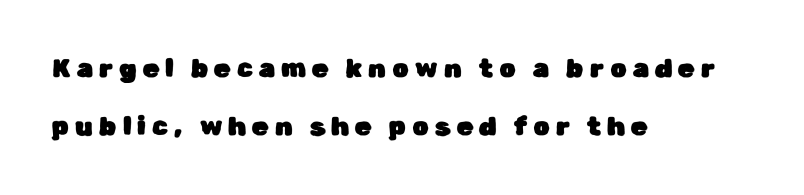
Underline: absent. The gaps between neighbouring characters are conspicuously large. The letters stand upright; this is a roman face. A typesetter would call this leading open, well beyond the default.
